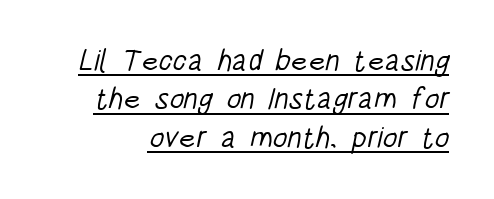
Q: Is the text bold? A: No.
Q: Is the typeface a serif or a sans-serif typeface? A: Sans-serif.
Q: Is the text underlined? A: Yes.
Q: Is the spacing between letters normal or unusually wide? A: Normal.
Q: Is the spacing between lines tight, normal or loose? A: Normal.
Q: Width (condensed, normal, or wide)? A: Condensed.
Q: Stroke contrast? A: Low.
Q: x-height? A: Large.
Q: Monospaced? A: No.
